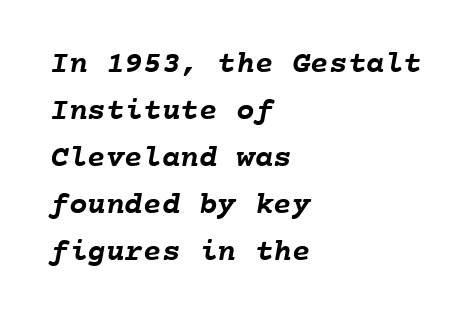
Q: Is the text bold? A: Yes.
Q: Is the text underlined? A: No.
Q: How is the paragraph aligned? A: Left-aligned.
Q: Is the spacing between letters normal or unusually wide? A: Normal.
Q: Is the spacing between lines tight, normal or loose? A: Normal.
Q: Width (condensed, normal, or wide)? A: Normal.
Q: Stroke contrast? A: Low.
Q: x-height? A: Medium.
Q: Monospaced? A: Yes.
